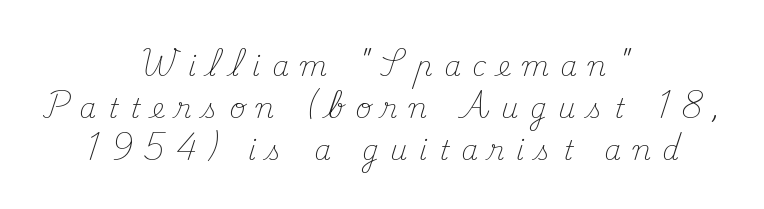
The image shows 27 px text type; set centered, normal line spacing (1.55x), unusually wide letter spacing (+0.43 em), not underlined.
